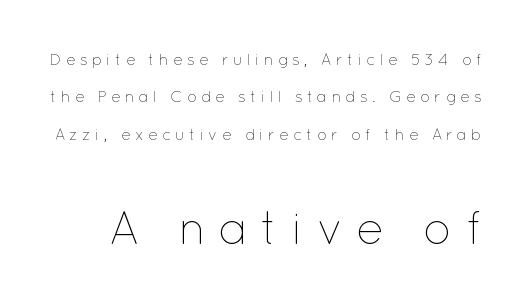
Q: Is the text bold? A: No.
Q: Is the text italic (slanted)? A: No, it is upright.
Q: Is the text underlined? A: No.
Q: Is the spacing between letters normal or unusually wide? A: Unusually wide.
Q: Is the spacing between lines tight, normal or loose? A: Loose.
Q: Which block of text is set in a larger size, the first (top) or the second (bottom)? A: The second (bottom) one.
Q: Width (condensed, normal, or wide)? A: Normal.
Q: Stroke contrast? A: Low.
Q: x-height? A: Medium.
Q: Monospaced? A: No.
